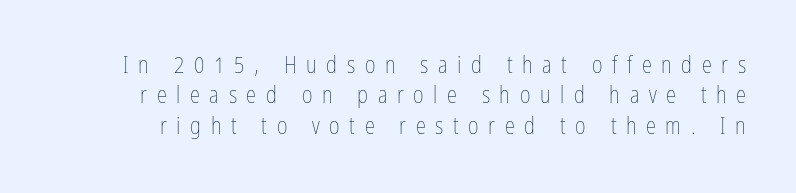
The image shows 23 px text type, upright; set normal line spacing (1.32x), unusually wide letter spacing (+0.42 em), not underlined.
